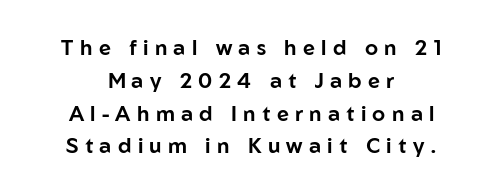
Q: Is the text italic (slanted)? A: No, it is upright.
Q: Is the text underlined? A: No.
Q: How is the paragraph aligned? A: Centered.
Q: Is the spacing between letters normal or unusually wide? A: Unusually wide.
Q: Is the spacing between lines tight, normal or loose? A: Normal.
